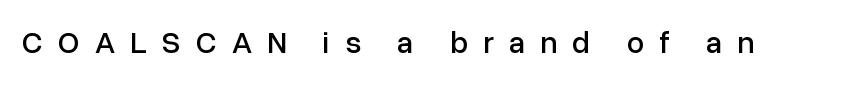
Stroke terminals: plain, sans-serif. Here the designer chose a conventional face with non-uniform glyph widths. Letters rest on an invisible, unmarked baseline. Observe the wide spacing: letters keep a clear distance from each other. Style check: upright.
